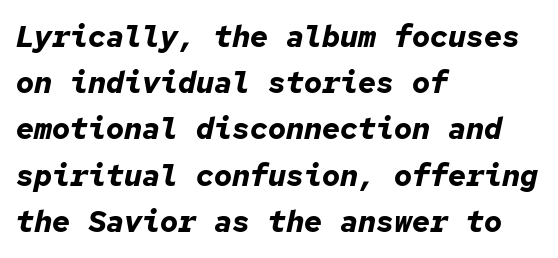
The line-height multiplier appears to be the usual default. The type is set solid horizontally, with unmodified tracking. The letters are slanted; this is an italic face. The passage shown is typed in a monospace face where columns stay perfectly aligned. Anything drawn beneath the words? Only blank space.
